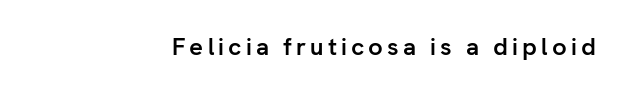
Q: Is the text bold? A: Yes.
Q: Is the text italic (slanted)? A: No, it is upright.
Q: Is the text underlined? A: No.
